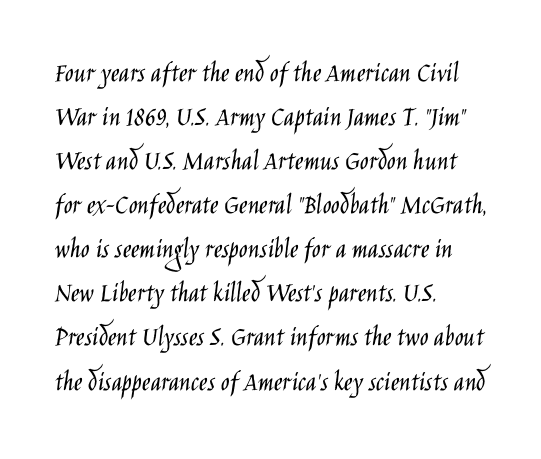
Q: Is the text bold? A: No.
Q: Is the text italic (slanted)? A: Yes.
Q: Is the typeface a serif or a sans-serif typeface? A: Sans-serif.
Q: Is the text underlined? A: No.
Q: How is the paragraph aligned? A: Left-aligned.
Q: Is the spacing between letters normal or unusually wide? A: Normal.
Q: Is the spacing between lines tight, normal or loose? A: Normal.
Q: Width (condensed, normal, or wide)? A: Condensed.
Q: Stroke contrast? A: Low.
Q: x-height? A: Large.
Q: Monospaced? A: No.
